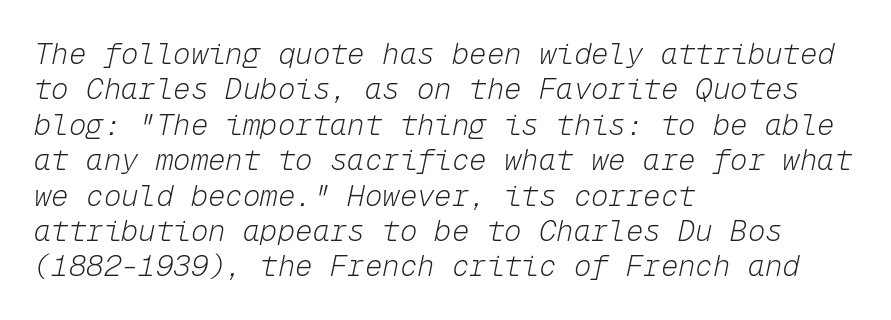
The image shows 29 px light type, italic (leaning right), monospaced; set left-aligned, line spacing 1.22x, normal letter spacing, not underlined; low stroke contrast and a medium x-height.
